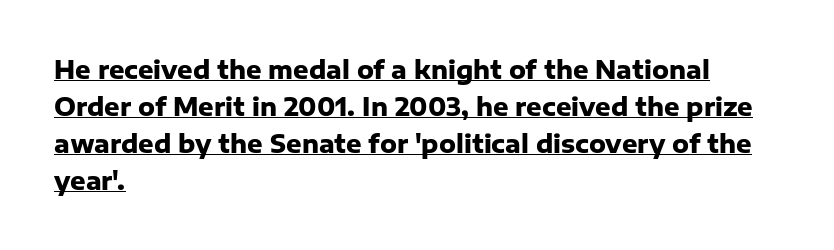
Q: Is the text bold? A: Yes.
Q: Is the text italic (slanted)? A: No, it is upright.
Q: Is the text underlined? A: Yes.
Q: How is the paragraph aligned? A: Left-aligned.
Q: Is the spacing between letters normal or unusually wide? A: Normal.
Q: Is the spacing between lines tight, normal or loose? A: Normal.
